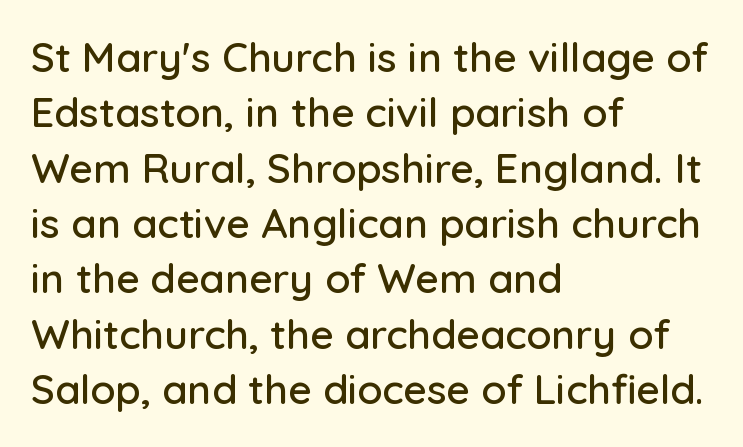
You could call the tracking neutral — neither tight nor loose. Proportional: the letters do not fall into vertical columns. The rendering uses a moderate line-height, typical for paragraphs. Where is the straight margin? On the left. Italic: no, the glyphs are upright roman.
